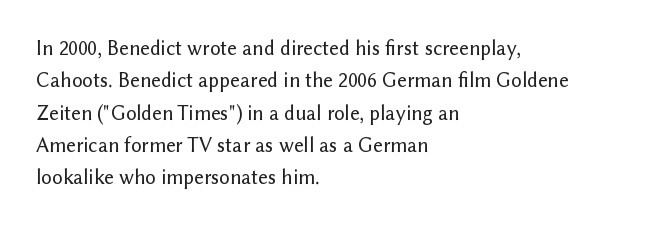
The image shows 21 px text type, upright; set left-aligned, normal line spacing (1.54x), normal letter spacing, not underlined.
